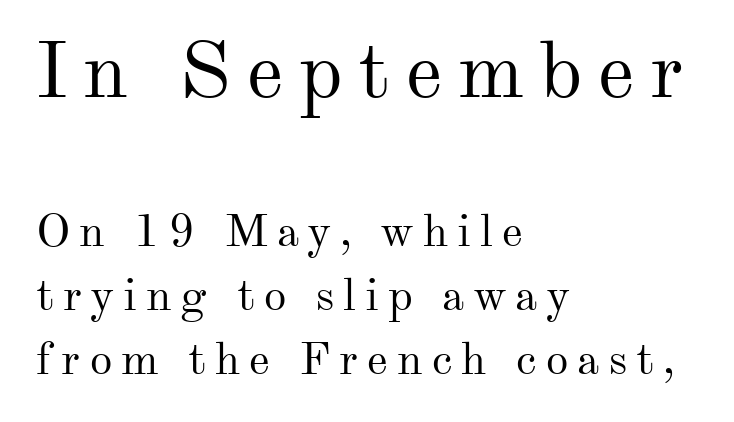
Horizontal alignment here is leftward, the default for most running prose. The initial chunk of copy outweighs the following chunk in type size. A typesetter would call this leading conventional body-copy spacing. Descenders are the only things crossing below the line.
